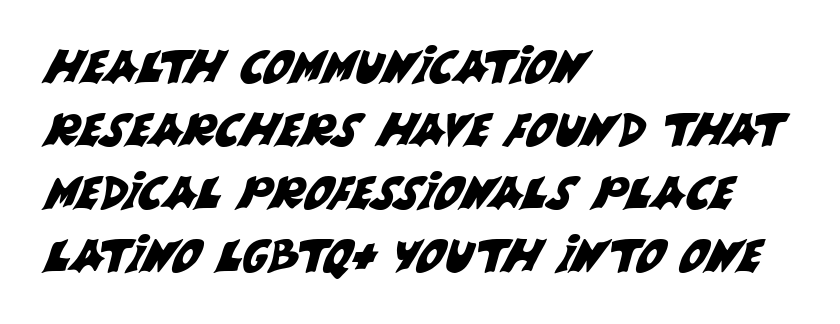
A typesetter would call this zero additional tracking. A typesetter would call this leading conventional body-copy spacing. Here the designer chose a conventional face with non-uniform glyph widths. Any mark beneath the type? The region is blank. Serifs: no, the terminals of the letterforms are clean. Horizontally, the lines are justified to the leading edge only.
